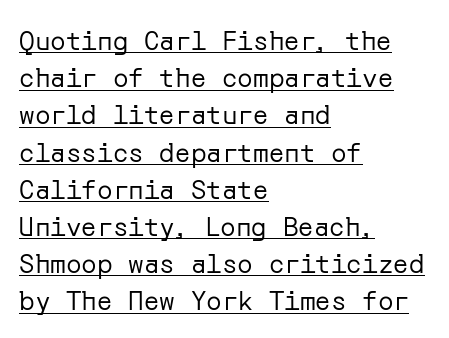
The image shows 26 px text type, upright; set left-aligned, normal line spacing (1.43x), normal letter spacing, underlined.
